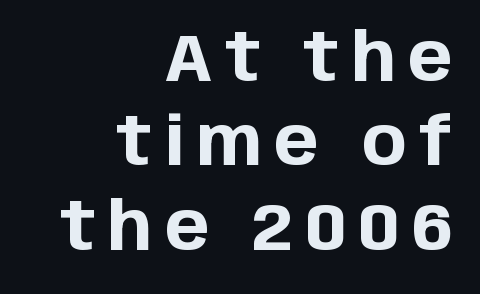
{"serif": "no", "italic": "no", "bold": "yes", "weight": "bold", "width": "normal", "stroke_contrast": "low", "x_height": "large", "monospaced": "no", "underline": "no", "align": "right", "line_spacing": "normal", "line_spacing_ratio": 1.26, "glyph_px": 67}
